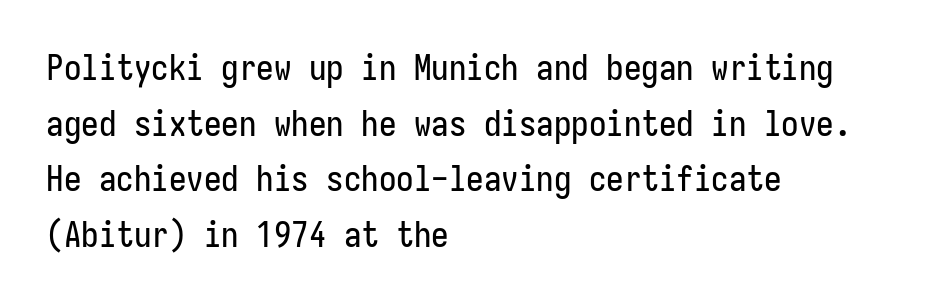
The image shows 35 px condensed sans-serif type, upright; set left-aligned, normal line spacing (1.59x), normal letter spacing, not underlined; low stroke contrast and a medium x-height.
